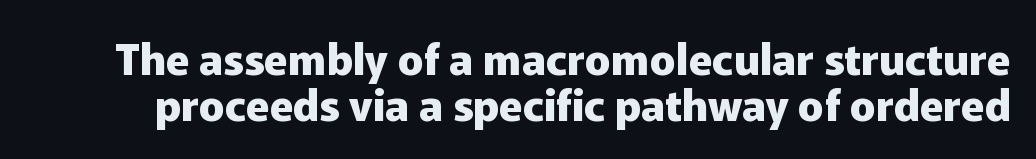
{"serif": "no", "italic": "no", "bold": "yes", "weight": "heavy", "width": "normal", "stroke_contrast": "low", "x_height": "medium", "monospaced": "no", "underline": "no", "line_spacing": "tight", "line_spacing_ratio": 1.06, "letter_spacing": "normal", "letter_spacing_em": 0.0, "glyph_px": 43}
